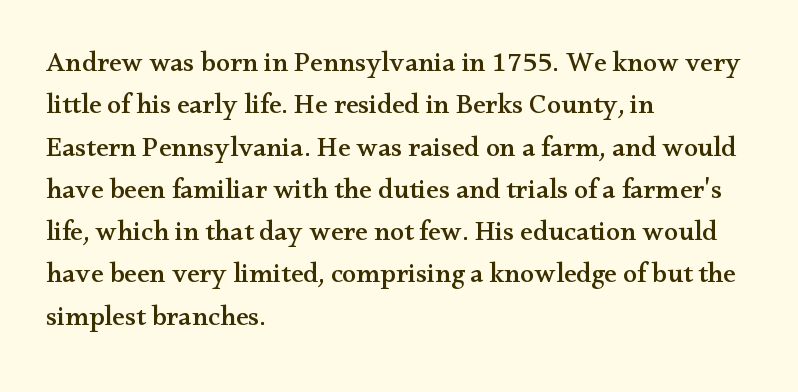
The image shows 28 px wide serif type, upright; set left-aligned, normal line spacing (1.51x), normal letter spacing, not underlined; medium stroke contrast and a small x-height.
